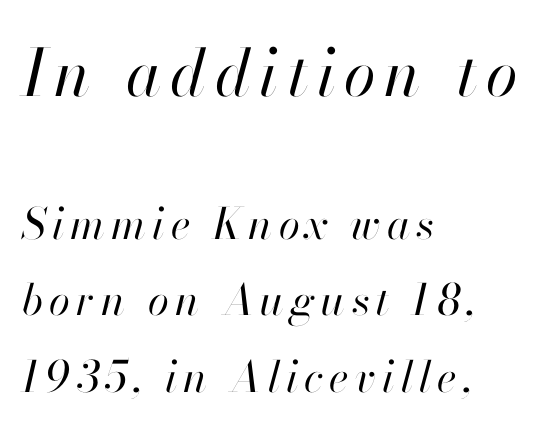
The image shows 65 px regular-weight type, italic (leaning right); set left-aligned, line spacing 1.78x, not underlined; the first (top) block is 1.51x larger; high stroke contrast and a small x-height.
